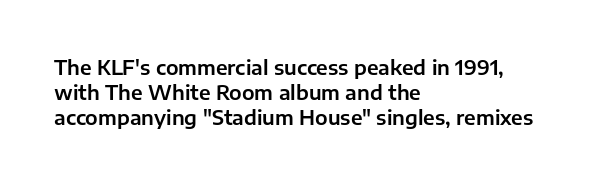
The image shows 20 px text type, upright; set left-aligned, normal line spacing (1.25x), normal letter spacing, not underlined.
